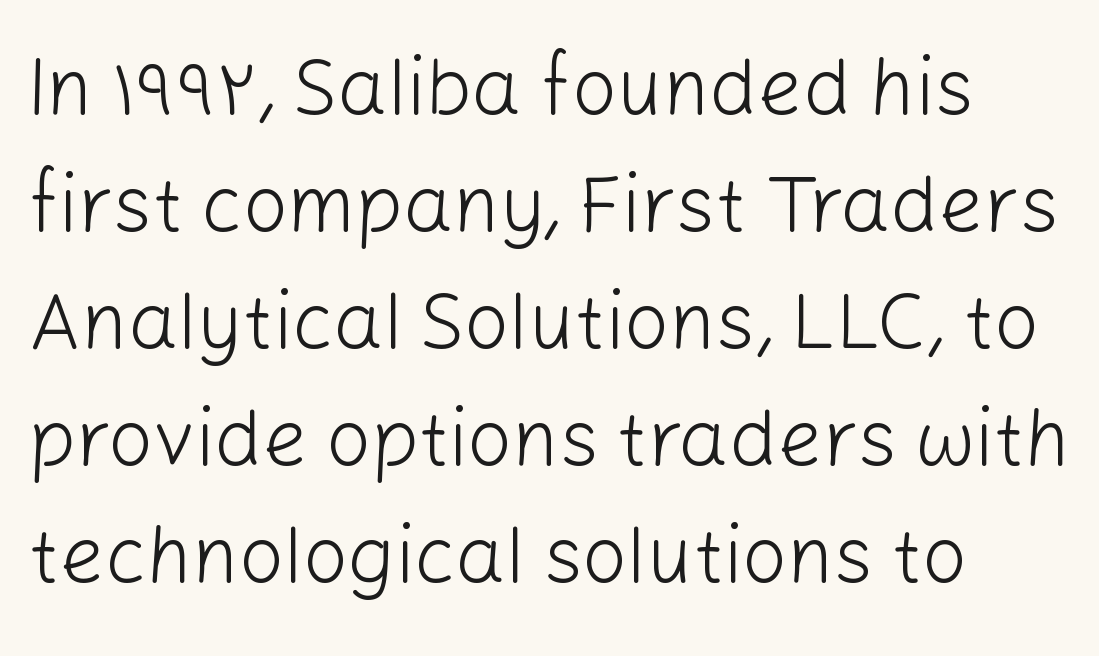
Q: Is the text bold? A: No.
Q: Is the text italic (slanted)? A: No, it is upright.
Q: Is the typeface a serif or a sans-serif typeface? A: Sans-serif.
Q: Is the text underlined? A: No.
Q: How is the paragraph aligned? A: Left-aligned.
Q: Is the spacing between letters normal or unusually wide? A: Normal.
Q: Is the spacing between lines tight, normal or loose? A: Normal.
Q: Width (condensed, normal, or wide)? A: Normal.
Q: Stroke contrast? A: Low.
Q: x-height? A: Medium.
Q: Monospaced? A: No.
